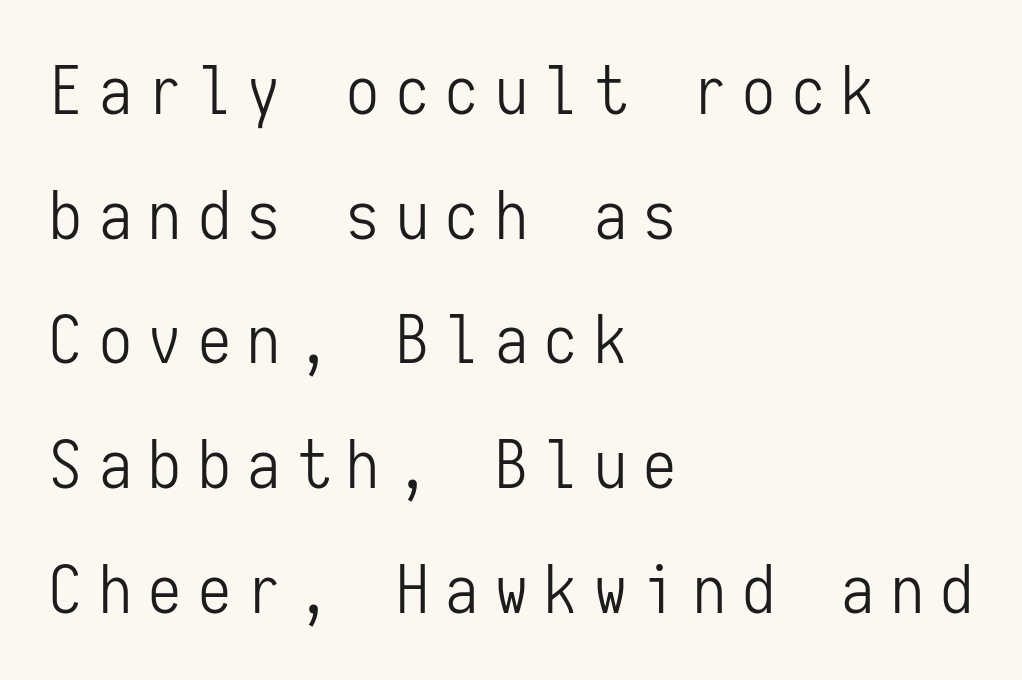
The image shows 66 px light, condensed sans-serif type, upright, monospaced; set left-aligned, line spacing 1.89x, unusually wide letter spacing (+0.25 em), not underlined; low stroke contrast and a medium x-height.
